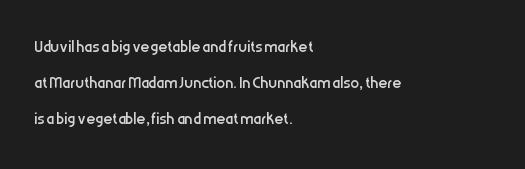
Words appear dense and cohesive because spacing is normal. The glyphs are unaccompanied by any horizontal stroke below them. The vertical gap from one line to the next is medium. In terms of posture, this sample is upright.
